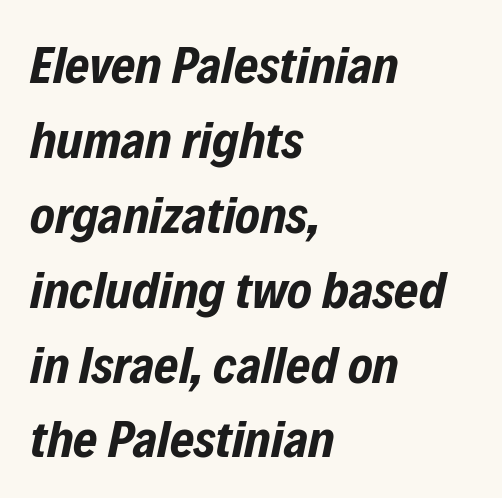
The image shows 52 px bold, condensed type, italic (leaning right); set left-aligned, normal line spacing (1.44x), normal letter spacing, not underlined; low stroke contrast and a medium x-height.
